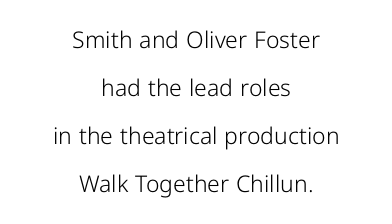
The image shows 23 px text type, upright; set centered, loose line spacing (2.09x), normal letter spacing, not underlined.
